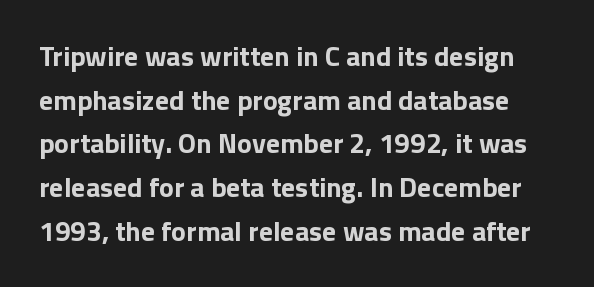
The image shows 28 px bold sans-serif type, upright; set normal line spacing (1.56x), normal letter spacing, not underlined; low stroke contrast and a medium x-height.
